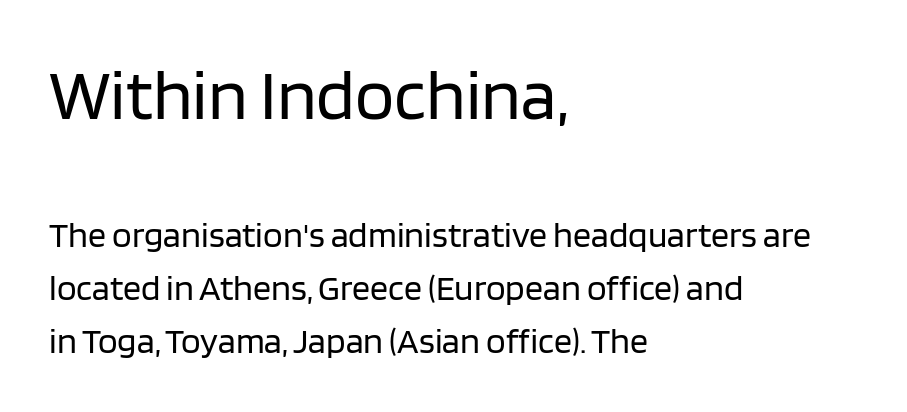
Look at the tracking — it's just the regular setting, nothing added. Each line starts at the same left margin while the right side varies. Honestly, the row spacing looks completely unremarkable. Check where the strokes stop: nothing finishes them off — pure sans.
